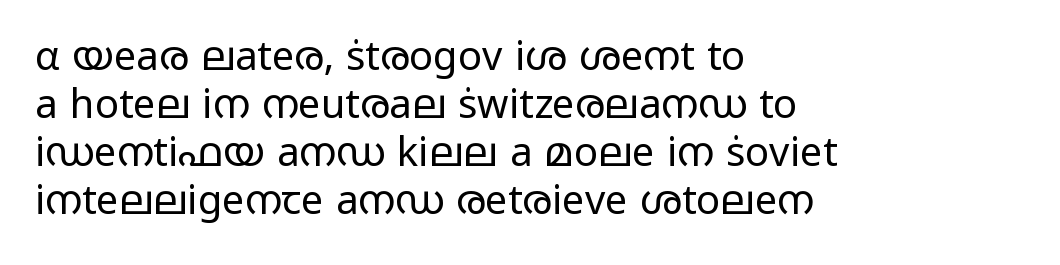
Unlike italic type, these characters show no tilt at all. Lines of text with bare space underneath. Counters stay open thanks to moderate or lighter strokes. The rendering anchors every line to the left-hand side.
